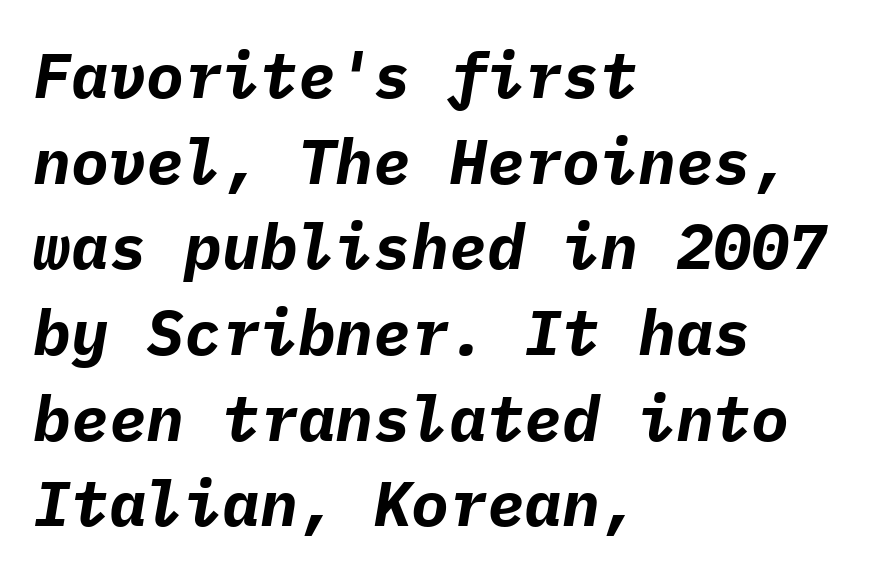
The image shows 63 px bold type, italic (leaning right), monospaced; set left-aligned, normal line spacing (1.36x), normal letter spacing, not underlined; low stroke contrast and a medium x-height.
